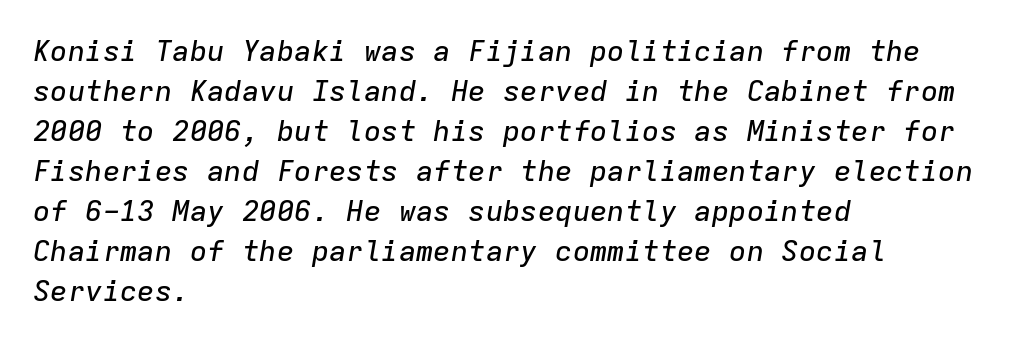
Visually the block forms a straight wall on the left and a jagged coastline on the right. Every character here occupies the same horizontal width, giving the sample a typewriter-like rhythm. Rule under the text: the space is simply empty. Tracking value appears to be zero — textbook default spacing.
